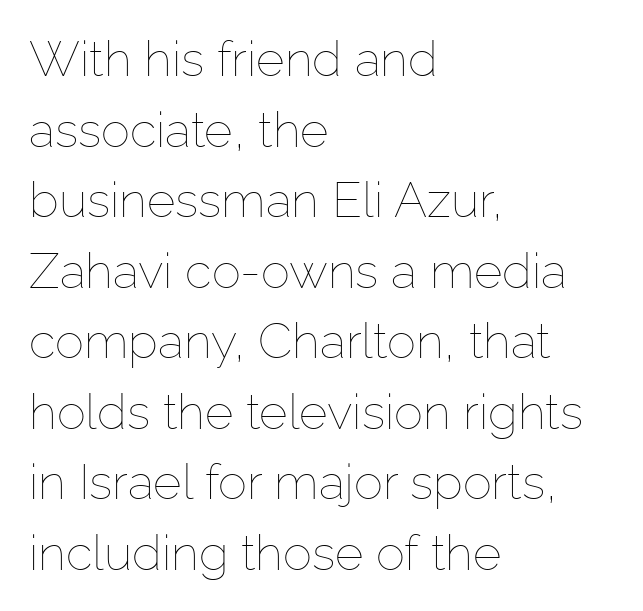
{"italic": "no", "bold": "no", "weight": "thin", "width": "normal", "stroke_contrast": "low", "x_height": "medium", "monospaced": "no", "underline": "no", "align": "left", "line_spacing": "normal", "line_spacing_ratio": 1.44, "letter_spacing": "normal", "letter_spacing_em": 0.0, "glyph_px": 49}
